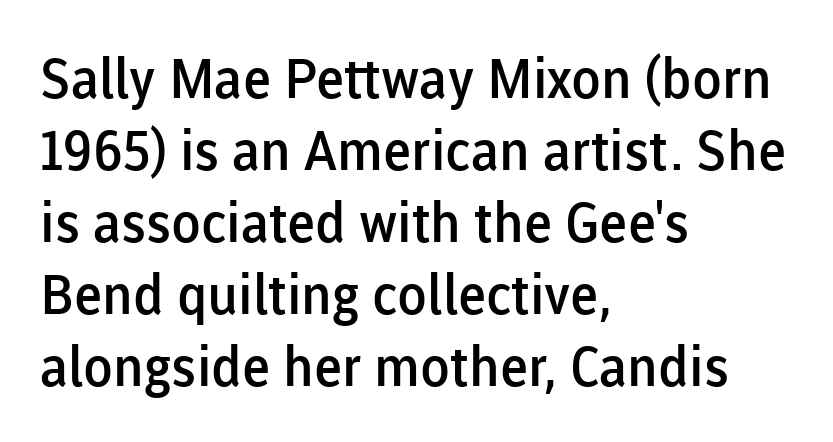
Q: Is the text bold? A: Semi-bold.
Q: Is the text italic (slanted)? A: No, it is upright.
Q: Is the typeface a serif or a sans-serif typeface? A: Sans-serif.
Q: Is the text underlined? A: No.
Q: How is the paragraph aligned? A: Left-aligned.
Q: Is the spacing between letters normal or unusually wide? A: Normal.
Q: Is the spacing between lines tight, normal or loose? A: Normal.
Q: Width (condensed, normal, or wide)? A: Normal.
Q: Stroke contrast? A: Low.
Q: x-height? A: Medium.
Q: Monospaced? A: No.
